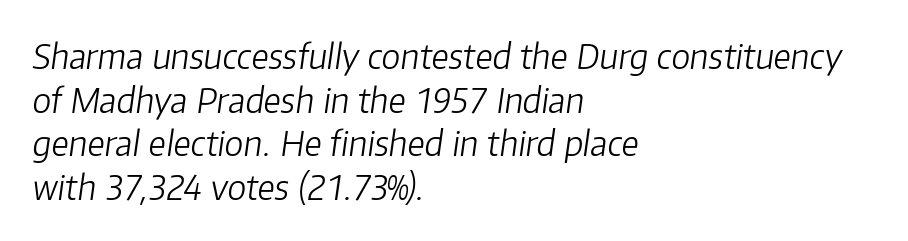
Inter-character spacing is left at the font's built-in metrics. Lines of text with bare space underneath. Tall strokes in this sample are angled rather than plumb. Caption: multi-line text, flush left, ragged right. Character widths vary here, with narrow letters taking less room than wide ones. Summary of weight: not heavy and not bold.
